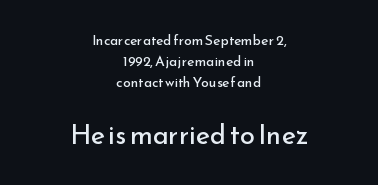
{"italic": "no", "bold": "no", "underline": "no", "align": "center", "line_spacing": "normal", "line_spacing_ratio": 1.51, "letter_spacing": "normal", "letter_spacing_em": 0.0, "larger_block": "second", "size_ratio": 1.93, "glyph_px": 27}
